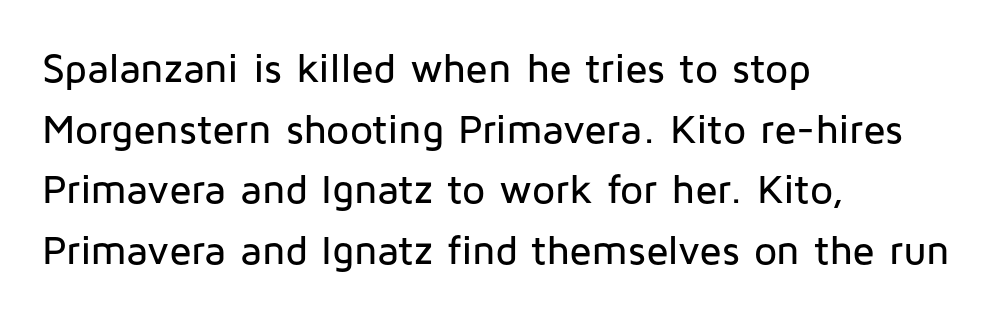
Q: Is the text italic (slanted)? A: No, it is upright.
Q: Is the typeface a serif or a sans-serif typeface? A: Sans-serif.
Q: Is the text underlined? A: No.
Q: How is the paragraph aligned? A: Left-aligned.
Q: Is the spacing between letters normal or unusually wide? A: Normal.
Q: Is the spacing between lines tight, normal or loose? A: Normal.
Q: Width (condensed, normal, or wide)? A: Normal.
Q: Stroke contrast? A: Low.
Q: x-height? A: Medium.
Q: Monospaced? A: No.
